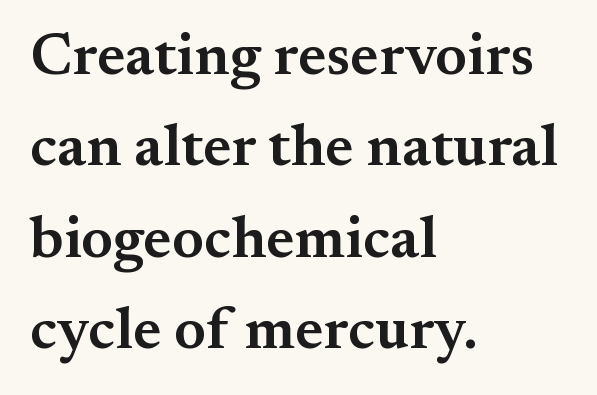
{"serif": "yes", "italic": "no", "bold": "semi", "weight": "semibold", "width": "normal", "stroke_contrast": "medium", "x_height": "small", "monospaced": "no", "underline": "no", "align": "left", "line_spacing": "normal", "line_spacing_ratio": 1.55, "letter_spacing": "normal", "letter_spacing_em": 0.0, "glyph_px": 59}
